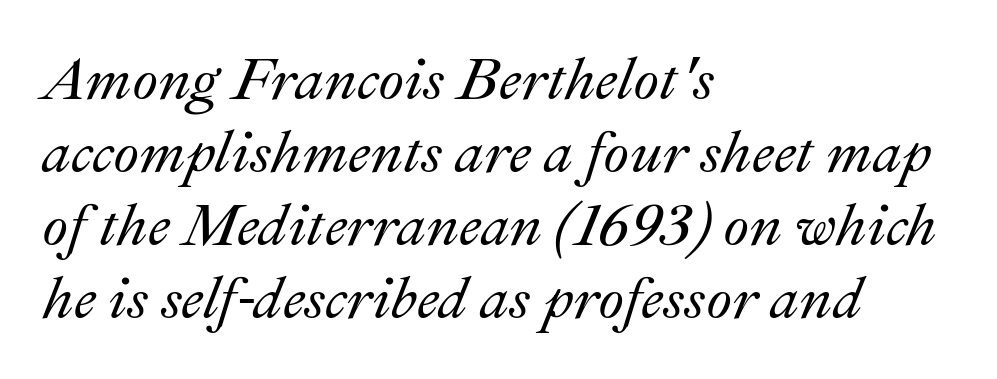
{"italic": "yes", "lean": "right", "slant_degrees": 22, "width": "normal", "stroke_contrast": "medium", "x_height": "small", "monospaced": "no", "underline": "no", "align": "left", "line_spacing_ratio": 1.24, "letter_spacing": "normal", "letter_spacing_em": 0.0, "glyph_px": 59}
